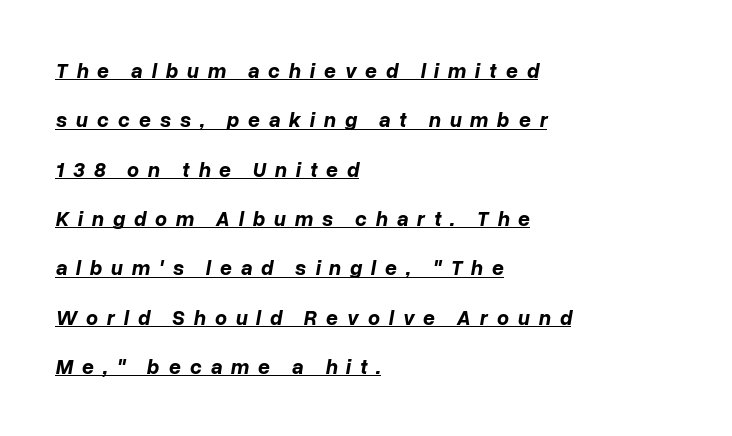
Tall strokes in this sample are angled rather than plumb. Horizontal bands of white between lines are thick stripes. Glyph-to-glyph distance is far greater than everyday printed text. Line starts are locked; line ends wander. A typographer would call this underscored text. Its strokes are broad and dark, the hallmark of bold type.
